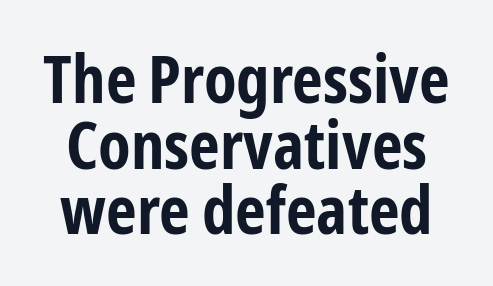
The image shows 67 px bold, condensed sans-serif type, upright; set tight line spacing (0.98x), normal letter spacing, not underlined; low stroke contrast and a medium x-height.
